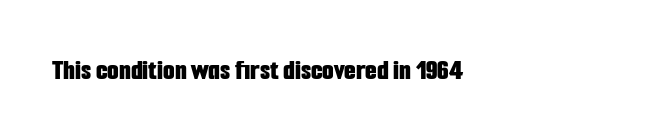
The image shows 30 px bold, condensed sans-serif type, upright; set normal letter spacing, not underlined; low stroke contrast and a medium x-height.
